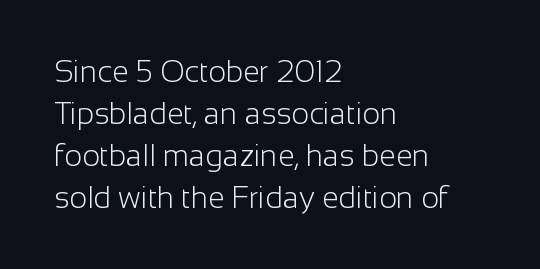
{"serif": "no", "italic": "no", "bold": "no", "weight": "light", "width": "normal", "stroke_contrast": "low", "x_height": "medium", "monospaced": "no", "underline": "no", "align": "left", "line_spacing": "normal", "line_spacing_ratio": 1.4, "letter_spacing": "normal", "letter_spacing_em": 0.0, "glyph_px": 30}
